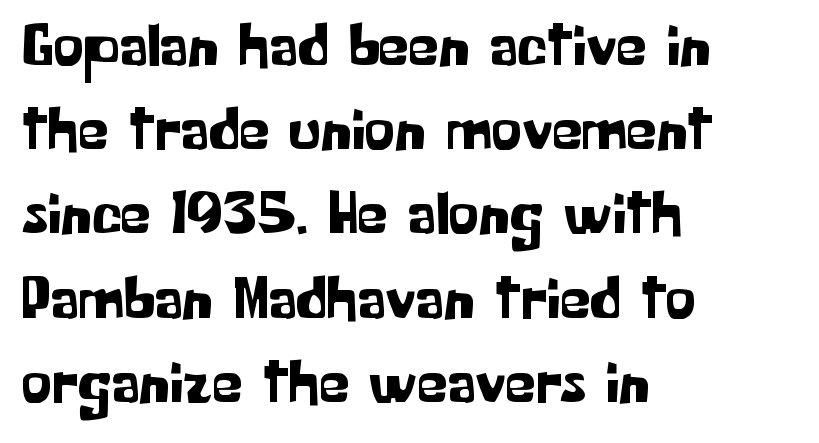
The line texture is even and compact thanks to regular tracking. The area under the type is left untouched. Do the letters lean? They stand straight. Does the leading feel generous? No, just average. Here the designer chose a conventional face with non-uniform glyph widths. The text was rendered using a sans face with plain stroke endings.
